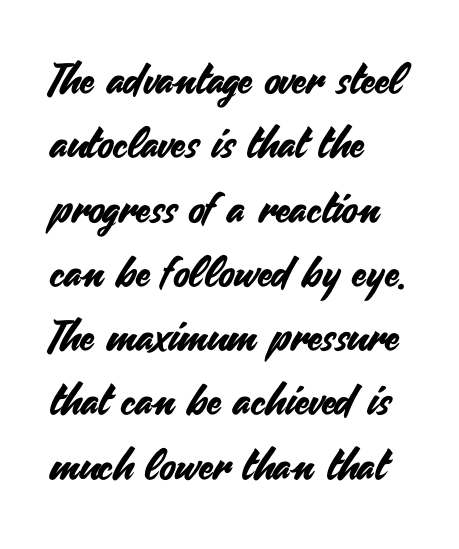
Q: Is the text italic (slanted)? A: Yes.
Q: Is the typeface a serif or a sans-serif typeface? A: Sans-serif.
Q: Is the text underlined? A: No.
Q: How is the paragraph aligned? A: Left-aligned.
Q: Is the spacing between letters normal or unusually wide? A: Normal.
Q: Is the spacing between lines tight, normal or loose? A: Normal.
Q: Width (condensed, normal, or wide)? A: Normal.
Q: Stroke contrast? A: Medium.
Q: x-height? A: Small.
Q: Monospaced? A: No.
